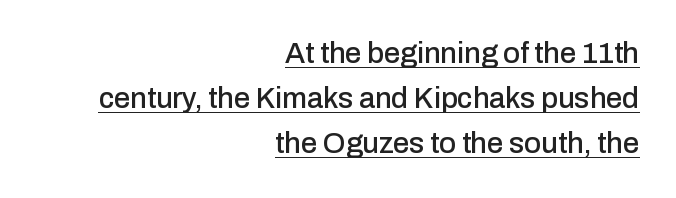
Typeset ragged left — the right edge is the straight one. No extra tracking has been applied to these lines. The typesetter has applied underlining to the passage shown. Upright lettering throughout.
